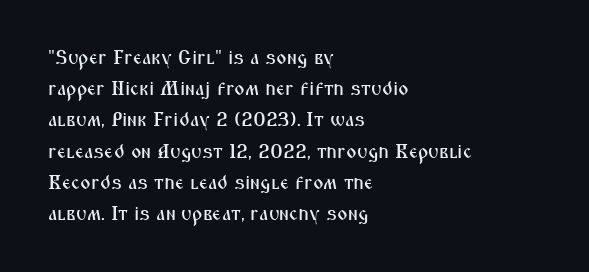
{"italic": "no", "underline": "no", "align": "left", "line_spacing": "normal", "line_spacing_ratio": 1.56, "letter_spacing": "normal", "letter_spacing_em": 0.0, "glyph_px": 20}
